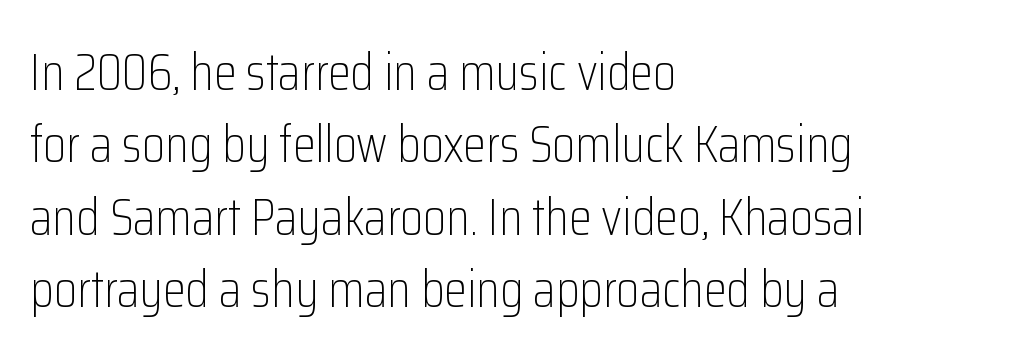
The leading is moderate, giving the passage an even texture. Caption: multi-line text, flush left, ragged right. Quick note: underline off. This sample uses an upright cut, with every glyph sitting square on the baseline. Weight: not bold — regular or lighter.
